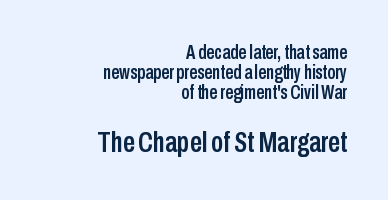
Regarding leading, the lines here are crowded together. Spacing verdict: proportional, widths tailored to each character. Designer's note — italics off, roman on. Horizontal alignment here is rightward, an uncommon choice for prose.
